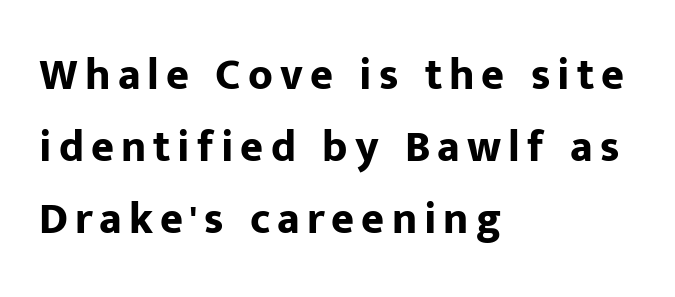
Q: Is the text bold? A: Yes.
Q: Is the text italic (slanted)? A: No, it is upright.
Q: Is the typeface a serif or a sans-serif typeface? A: Sans-serif.
Q: Is the text underlined? A: No.
Q: How is the paragraph aligned? A: Left-aligned.
Q: Is the spacing between lines tight, normal or loose? A: Normal.
Q: Width (condensed, normal, or wide)? A: Normal.
Q: Stroke contrast? A: Low.
Q: x-height? A: Medium.
Q: Monospaced? A: No.
